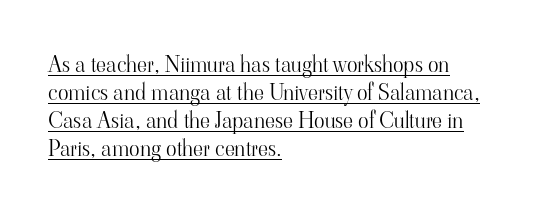
{"italic": "no", "bold": "no", "underline": "yes", "align": "left", "line_spacing": "normal", "line_spacing_ratio": 1.27, "letter_spacing": "normal", "letter_spacing_em": 0.0, "glyph_px": 22}
